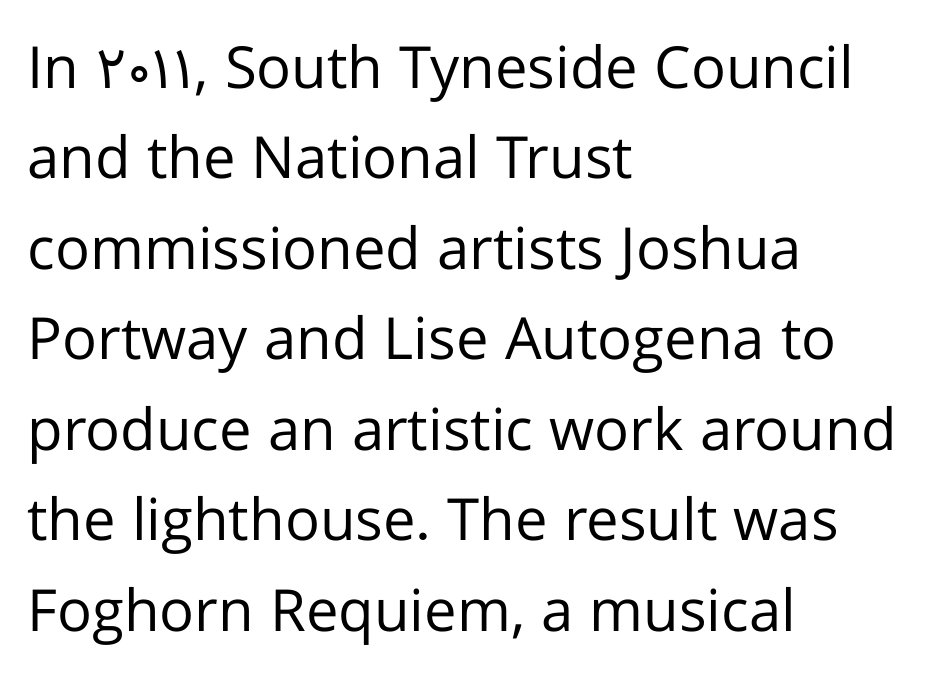
The image shows 58 px regular-weight sans-serif type, upright; set left-aligned, normal line spacing (1.56x), normal letter spacing, not underlined; low stroke contrast and a medium x-height.
